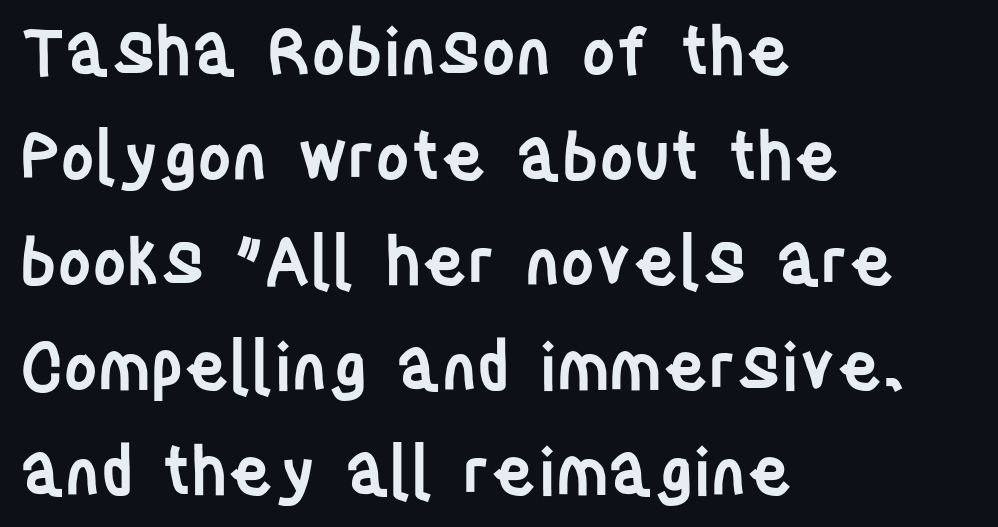
The image shows 66 px semibold, condensed sans-serif type, upright; set left-aligned, normal line spacing (1.59x), normal letter spacing, not underlined; low stroke contrast and a large x-height.
